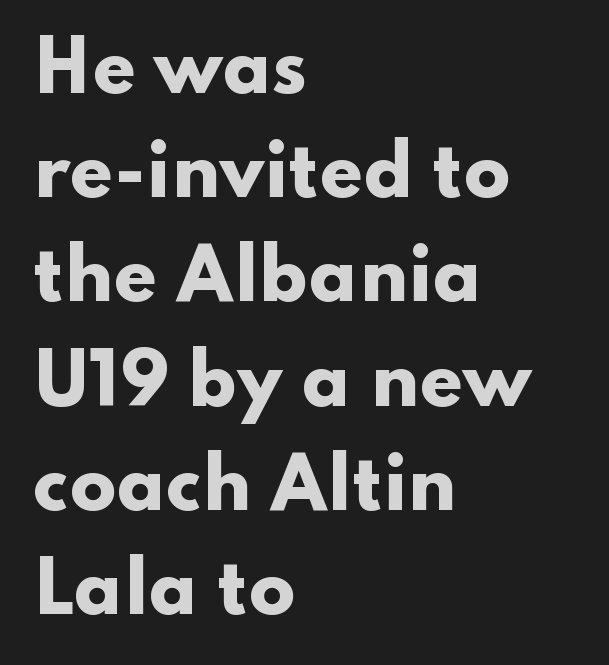
{"serif": "no", "italic": "no", "bold": "yes", "weight": "heavy", "width": "wide", "stroke_contrast": "low", "x_height": "small", "monospaced": "no", "underline": "no", "align": "left", "line_spacing": "normal", "line_spacing_ratio": 1.51, "letter_spacing": "normal", "letter_spacing_em": 0.0, "glyph_px": 69}
